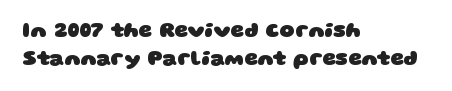
The image shows 21 px bold type; set left-aligned, normal line spacing (1.33x), normal letter spacing, not underlined.
